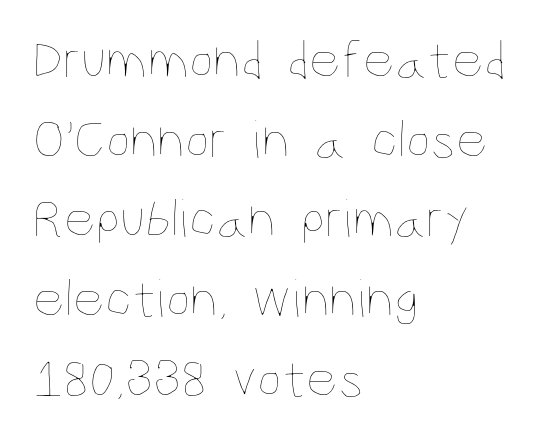
Q: Is the text bold? A: No.
Q: Is the text italic (slanted)? A: No, it is upright.
Q: Is the text underlined? A: No.
Q: How is the paragraph aligned? A: Left-aligned.
Q: Is the spacing between letters normal or unusually wide? A: Normal.
Q: Is the spacing between lines tight, normal or loose? A: Normal.
Q: Width (condensed, normal, or wide)? A: Condensed.
Q: Stroke contrast? A: Low.
Q: x-height? A: Large.
Q: Monospaced? A: No.
